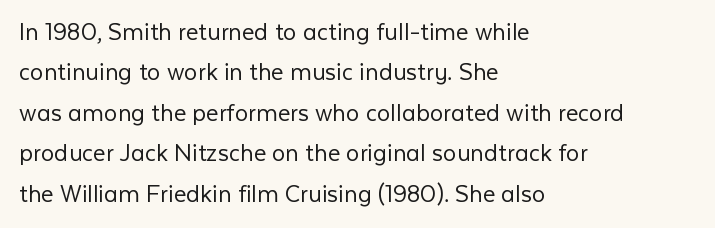
{"italic": "no", "bold": "no", "underline": "no", "align": "left", "line_spacing": "normal", "line_spacing_ratio": 1.5, "letter_spacing": "normal", "letter_spacing_em": 0.0, "glyph_px": 27}
